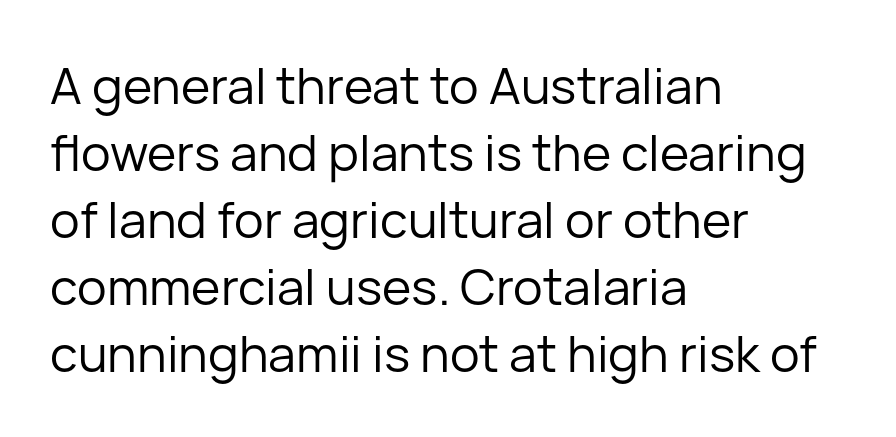
Layout note: lines flush left. The typeface has the unassuming heft of standard copy or less. The letters advance in unequal steps, a hallmark of proportional type. This rendering features lettering with no underline. What kind of face is this? One without serifs — a sans. No italicization has been applied; the sample stays upright.
